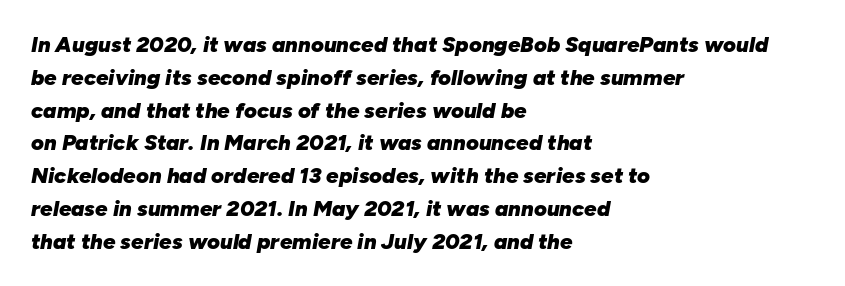
{"italic": "yes", "lean": "right", "slant_degrees": 10, "bold": "yes", "underline": "no", "align": "left", "line_spacing": "normal", "line_spacing_ratio": 1.49, "letter_spacing": "normal", "letter_spacing_em": 0.0, "glyph_px": 22}
